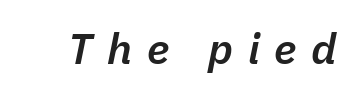
Q: Is the text bold? A: Semi-bold.
Q: Is the text italic (slanted)? A: Yes, it leans right by about 11 degrees.
Q: Is the text underlined? A: No.
Q: Is the spacing between letters normal or unusually wide? A: Unusually wide.
Q: Width (condensed, normal, or wide)? A: Normal.
Q: Stroke contrast? A: Low.
Q: x-height? A: Medium.
Q: Monospaced? A: No.
